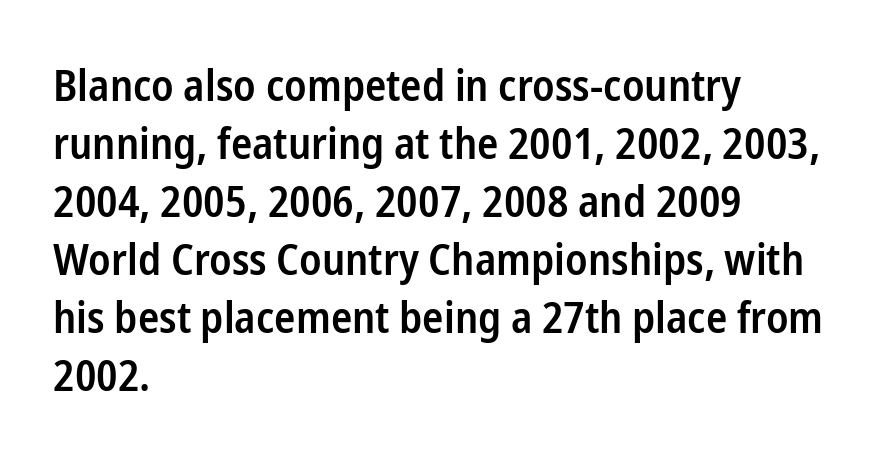
Clear beneath every line of the passage. What weight is shown? A semibold, between regular and bold. Words appear dense and cohesive because spacing is normal. Spacing verdict: proportional, widths tailored to each character.
